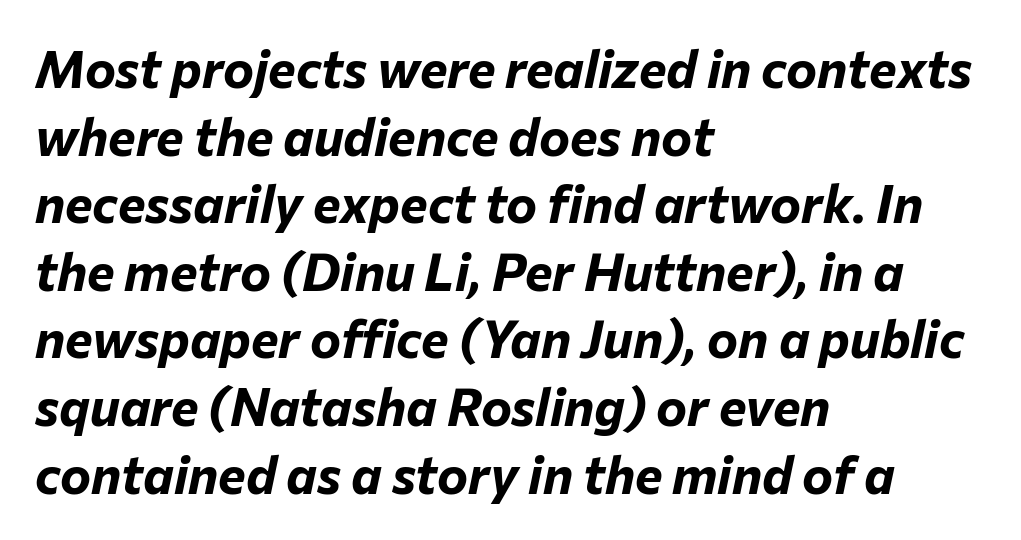
The text carries the slant typical of an italic or oblique font. Quick note: interline space is typical. Do the characters align in a grid? No, the font is proportional. Letters rest on an invisible, unmarked baseline. Honestly, the letter spacing is just normal — you wouldn't notice it. The face used here has the dense, thick strokes of a bold.
